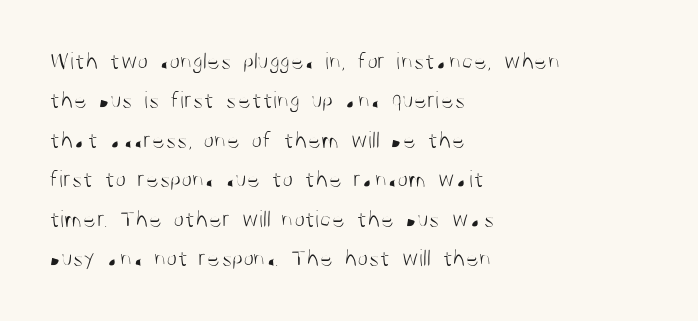
{"italic": "no", "bold": "no", "underline": "no", "align": "left", "line_spacing": "normal", "line_spacing_ratio": 1.58, "letter_spacing": "normal", "letter_spacing_em": 0.0, "glyph_px": 25}
